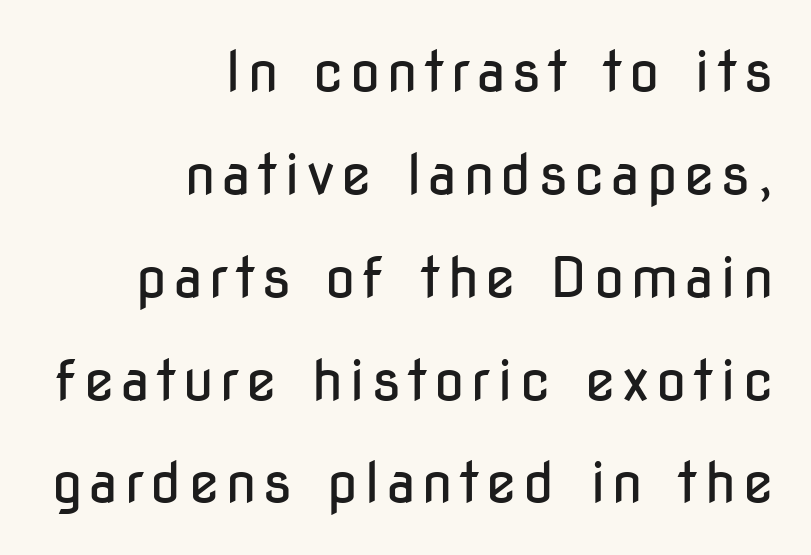
{"serif": "no", "italic": "no", "bold": "no", "weight": "regular", "width": "condensed", "stroke_contrast": "low", "x_height": "medium", "monospaced": "no", "underline": "no", "align": "right", "line_spacing_ratio": 1.87, "glyph_px": 55}
